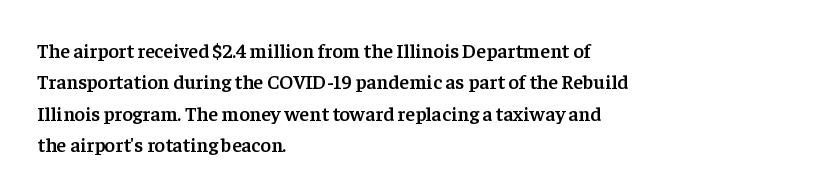
The image shows 20 px text type, upright; set left-aligned, normal line spacing (1.57x), normal letter spacing, not underlined.
